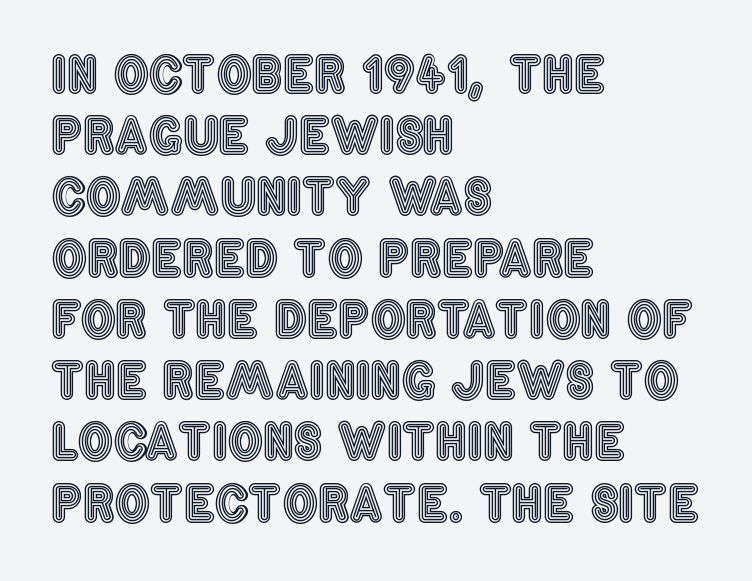
Q: Is the text italic (slanted)? A: No, it is upright.
Q: Is the text underlined? A: No.
Q: How is the paragraph aligned? A: Left-aligned.
Q: Is the spacing between letters normal or unusually wide? A: Normal.
Q: Is the spacing between lines tight, normal or loose? A: Normal.
Q: Width (condensed, normal, or wide)? A: Condensed.
Q: x-height? A: Large.
Q: Monospaced? A: No.
